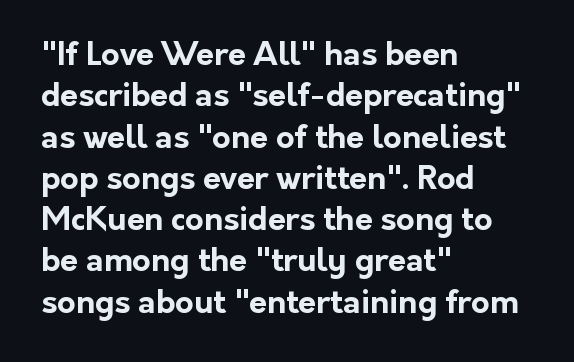
Q: Is the text bold? A: Yes.
Q: Is the text italic (slanted)? A: No, it is upright.
Q: Is the typeface a serif or a sans-serif typeface? A: Sans-serif.
Q: Is the text underlined? A: No.
Q: How is the paragraph aligned? A: Left-aligned.
Q: Is the spacing between letters normal or unusually wide? A: Normal.
Q: Is the spacing between lines tight, normal or loose? A: Normal.
Q: Width (condensed, normal, or wide)? A: Normal.
Q: Stroke contrast? A: Low.
Q: x-height? A: Medium.
Q: Monospaced? A: No.
